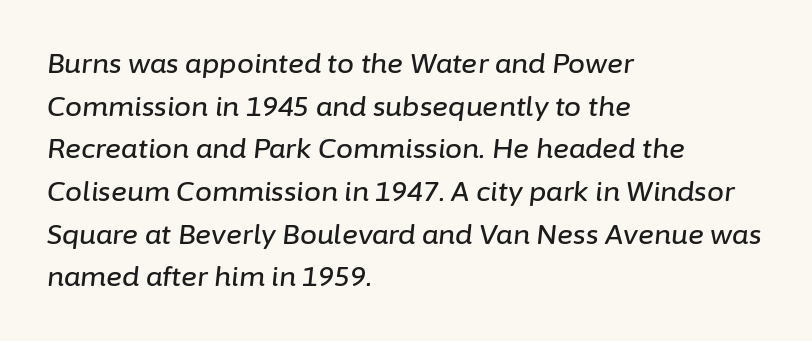
Q: Is the text italic (slanted)? A: Yes, it leans right by about 6 degrees.
Q: Is the text underlined? A: No.
Q: How is the paragraph aligned? A: Left-aligned.
Q: Is the spacing between letters normal or unusually wide? A: Normal.
Q: Is the spacing between lines tight, normal or loose? A: Normal.
